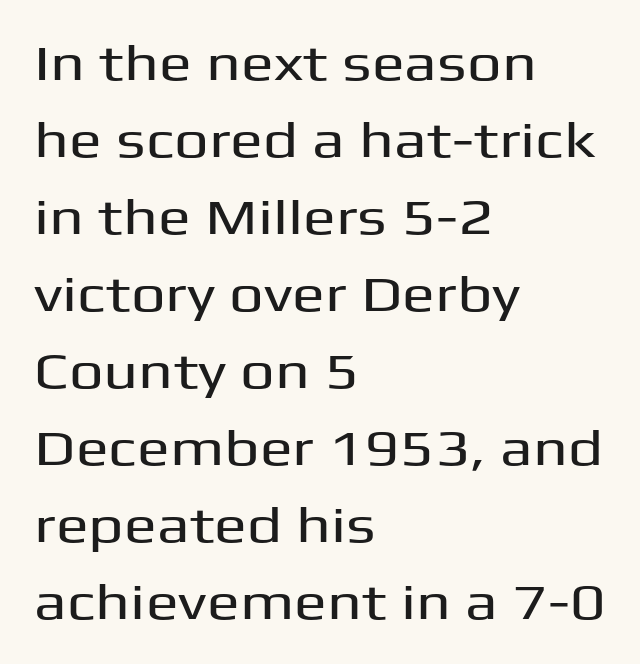
The image shows 49 px wide sans-serif type, upright; set left-aligned, normal line spacing (1.57x), normal letter spacing, not underlined; medium stroke contrast and a medium x-height.
